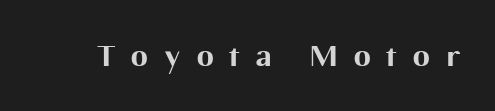
Q: Is the text bold? A: Yes.
Q: Is the text italic (slanted)? A: No, it is upright.
Q: Is the typeface a serif or a sans-serif typeface? A: Sans-serif.
Q: Is the text underlined? A: No.
Q: Is the spacing between letters normal or unusually wide? A: Unusually wide.
Q: Width (condensed, normal, or wide)? A: Normal.
Q: Stroke contrast? A: Medium.
Q: x-height? A: Medium.
Q: Monospaced? A: No.
